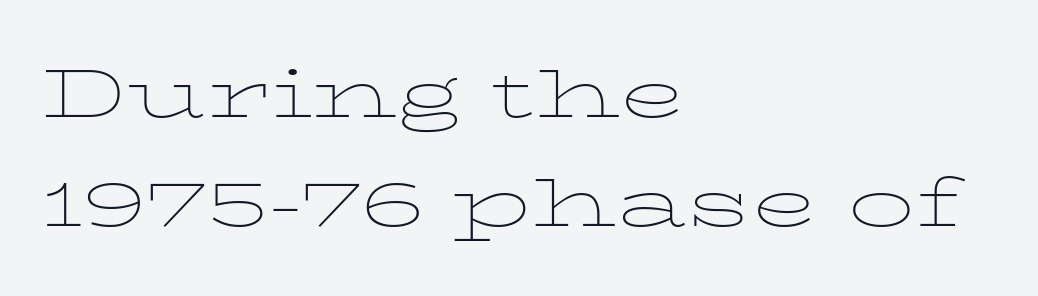
Q: Is the text bold? A: No.
Q: Is the text italic (slanted)? A: No, it is upright.
Q: Is the typeface a serif or a sans-serif typeface? A: Serif.
Q: Is the text underlined? A: No.
Q: How is the paragraph aligned? A: Left-aligned.
Q: Is the spacing between letters normal or unusually wide? A: Normal.
Q: Is the spacing between lines tight, normal or loose? A: Normal.
Q: Width (condensed, normal, or wide)? A: Wide.
Q: Stroke contrast? A: Low.
Q: x-height? A: Medium.
Q: Monospaced? A: No.
